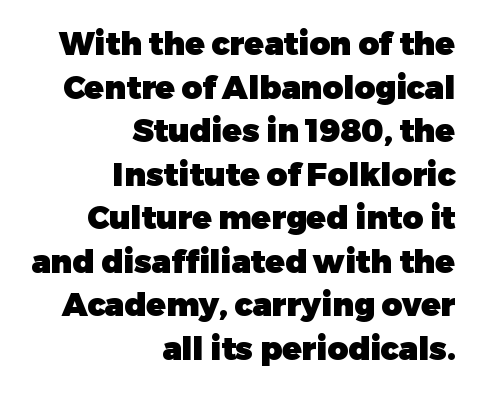
{"serif": "no", "italic": "no", "bold": "yes", "weight": "heavy", "width": "normal", "stroke_contrast": "low", "x_height": "medium", "monospaced": "no", "underline": "no", "align": "right", "line_spacing": "normal", "line_spacing_ratio": 1.36, "letter_spacing": "normal", "letter_spacing_em": 0.0, "glyph_px": 32}
